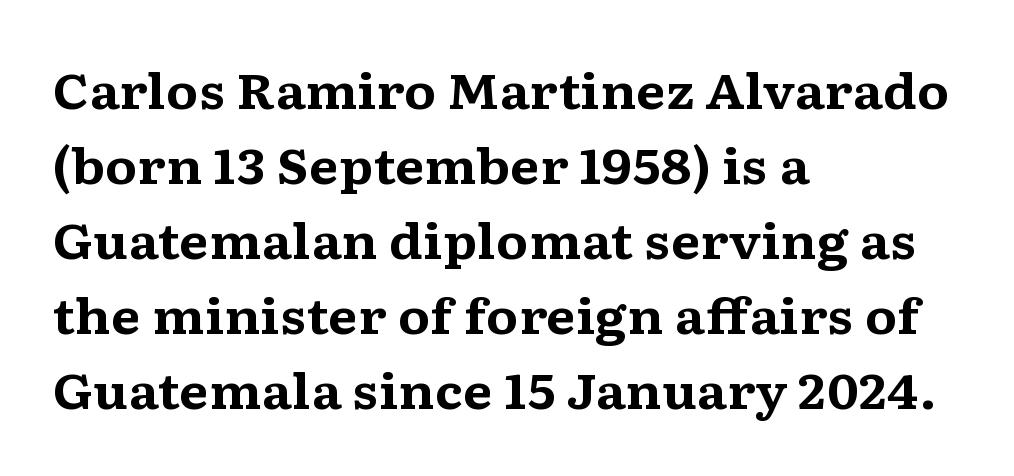
{"serif": "yes", "italic": "no", "bold": "yes", "weight": "bold", "width": "wide", "stroke_contrast": "medium", "x_height": "medium", "monospaced": "no", "underline": "no", "align": "left", "line_spacing": "normal", "line_spacing_ratio": 1.56, "letter_spacing": "normal", "letter_spacing_em": 0.0, "glyph_px": 48}
